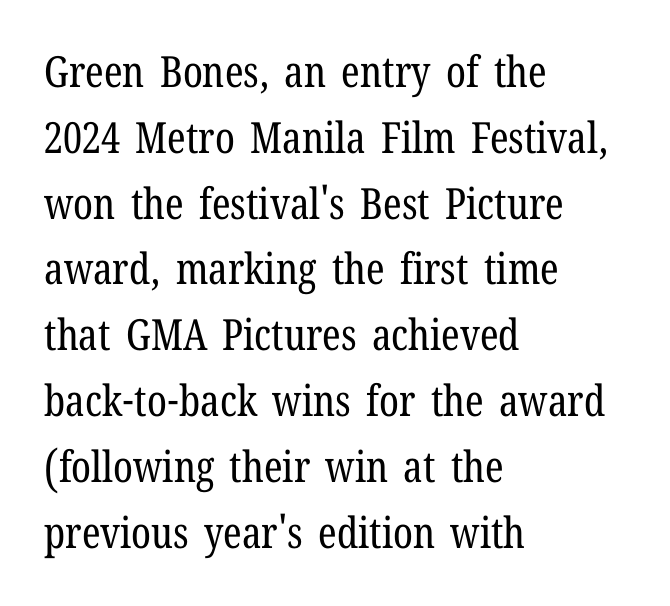
These lines are rendered in a variable-pitch font. The baseline area is clear. Nothing heavy about these letters — not bold at all. Upright lettering throughout.
